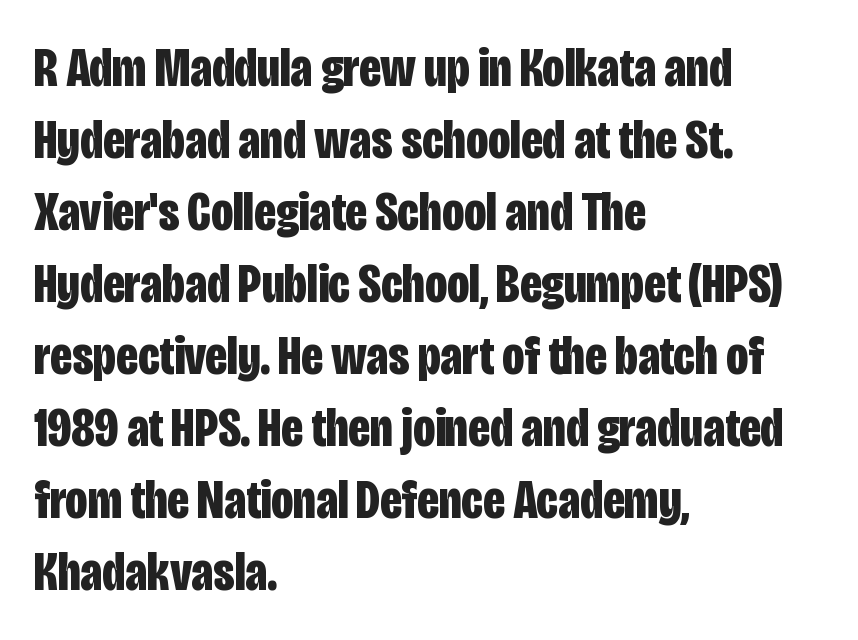
Plain, unruled lines of type. Spacing verdict: proportional, widths tailored to each character. Is there any slant? The stems are plumb. Here the glyphs are tracked normally, forming tight word shapes. The passage is arranged the way most books set body copy — flush left.
